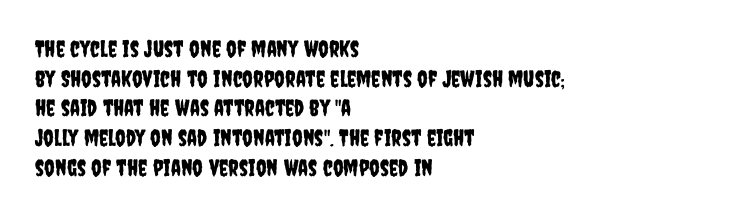
The image shows 23 px text type, upright; set left-aligned, normal line spacing (1.29x), normal letter spacing, not underlined.
